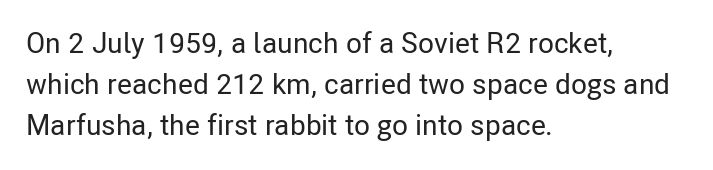
Q: Is the text italic (slanted)? A: No, it is upright.
Q: Is the typeface a serif or a sans-serif typeface? A: Sans-serif.
Q: Is the text underlined? A: No.
Q: How is the paragraph aligned? A: Left-aligned.
Q: Is the spacing between letters normal or unusually wide? A: Normal.
Q: Is the spacing between lines tight, normal or loose? A: Normal.
Q: Width (condensed, normal, or wide)? A: Condensed.
Q: Stroke contrast? A: Low.
Q: x-height? A: Medium.
Q: Monospaced? A: No.
